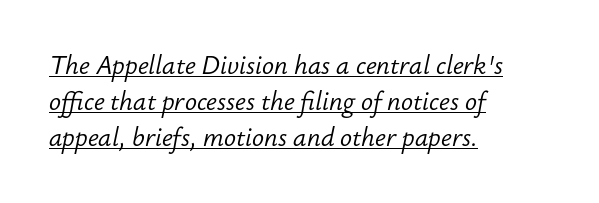
Q: Is the text bold? A: No.
Q: Is the text italic (slanted)? A: Yes, it leans right by about 12 degrees.
Q: Is the text underlined? A: Yes.
Q: How is the paragraph aligned? A: Left-aligned.
Q: Is the spacing between letters normal or unusually wide? A: Normal.
Q: Is the spacing between lines tight, normal or loose? A: Normal.
